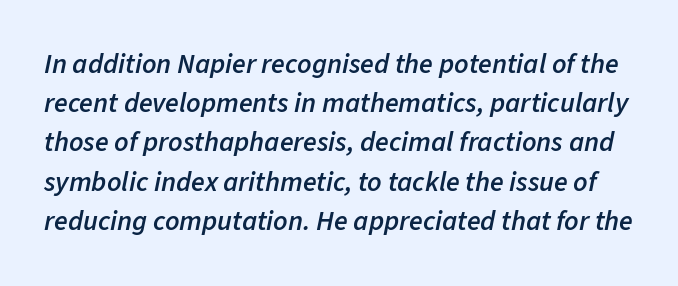
Q: Is the text bold? A: Semi-bold.
Q: Is the text italic (slanted)? A: Yes, it leans right by about 11 degrees.
Q: Is the text underlined? A: No.
Q: Is the spacing between letters normal or unusually wide? A: Normal.
Q: Is the spacing between lines tight, normal or loose? A: Normal.
Q: Width (condensed, normal, or wide)? A: Normal.
Q: Stroke contrast? A: Low.
Q: x-height? A: Medium.
Q: Monospaced? A: No.
